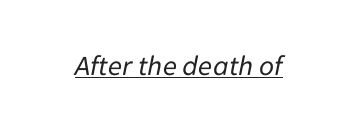
The image shows 29 px regular-weight type, italic (leaning right); set normal letter spacing, underlined; low stroke contrast and a medium x-height.
